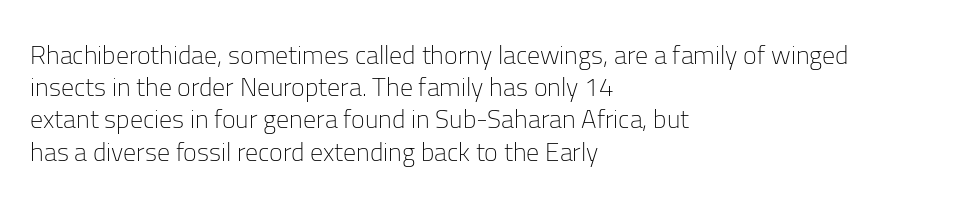
{"italic": "no", "bold": "no", "underline": "no", "align": "left", "line_spacing_ratio": 1.24, "letter_spacing": "normal", "letter_spacing_em": 0.0, "glyph_px": 26}
